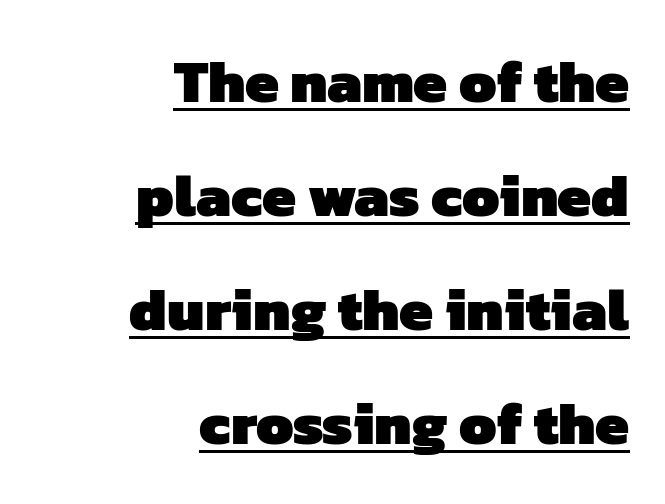
In CSS terms this would be text-align: right. Each glyph is drawn with heavy, bold strokes. Leading: increased. A sans-serif font was chosen for this passage.
